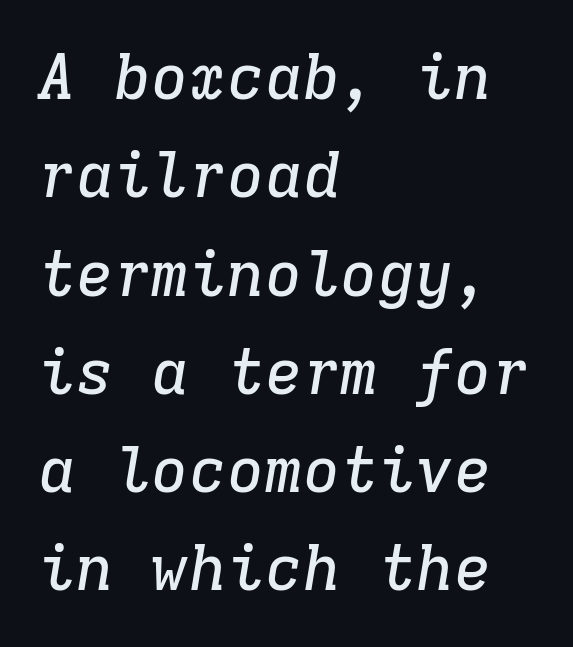
Q: Is the text italic (slanted)? A: Yes, it leans right by about 9 degrees.
Q: Is the typeface a serif or a sans-serif typeface? A: Serif.
Q: Is the text underlined? A: No.
Q: How is the paragraph aligned? A: Left-aligned.
Q: Is the spacing between letters normal or unusually wide? A: Normal.
Q: Is the spacing between lines tight, normal or loose? A: Normal.
Q: Width (condensed, normal, or wide)? A: Normal.
Q: Stroke contrast? A: Low.
Q: x-height? A: Medium.
Q: Monospaced? A: Yes.
